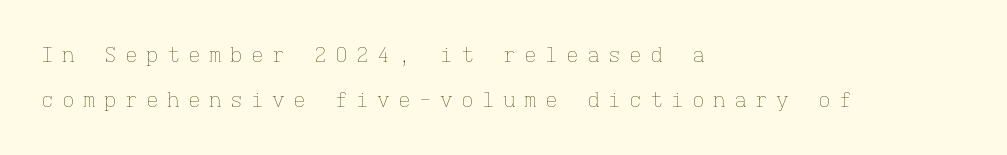
The image shows 21 px text type, upright; set left-aligned, loose line spacing (2.15x), unusually wide letter spacing (+0.4 em), not underlined.
